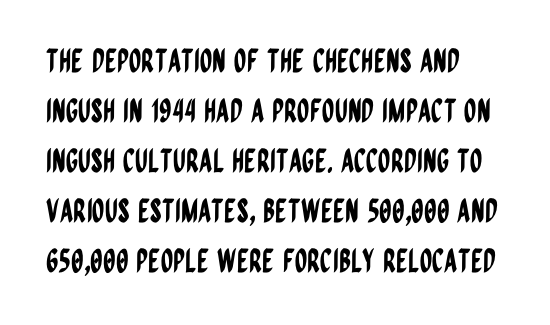
{"serif": "no", "italic": "no", "width": "condensed", "stroke_contrast": "low", "x_height": "large", "monospaced": "no", "underline": "no", "line_spacing": "normal", "line_spacing_ratio": 1.56, "letter_spacing": "normal", "letter_spacing_em": 0.0, "glyph_px": 32}
